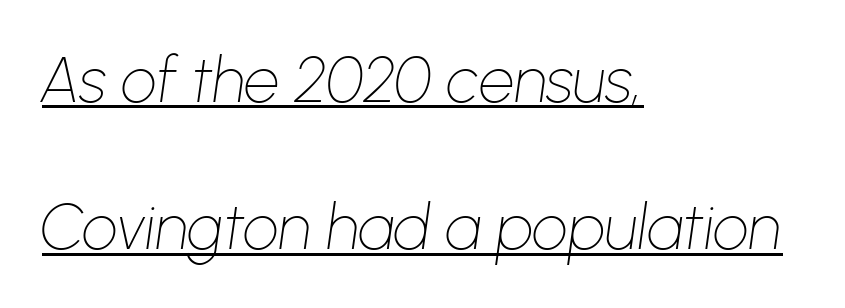
The rendering uses natural spacing where letterforms have individual widths. Every row of glyphs begins at an identical x-position on the left. The typography opts for an oblique posture over an upright one. Caption: lettering with a line underneath. Compared with typical paragraphs, the rows here are farther apart. What stands out about the letter spacing? Nothing — it is the standard amount.
